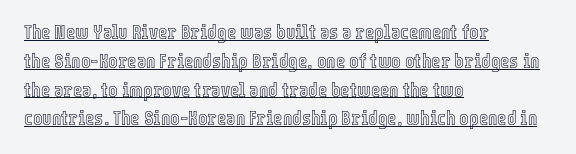
Decoration check: the copy is underlined. These lines stack with their left ends in a neat column. Tall strokes in this sample are plumb rather than angled. The lines sit at an ordinary, default distance from one another. Tracking value appears to be zero — textbook default spacing.
